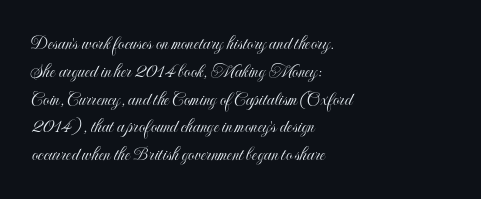
If you drew a ruler down the left edge, every line would touch it. Underlining? Definitely not there. Rows of type keep a routine distance in the vertical direction. Observe the ordinary spacing: letters are neighbours, not strangers.
